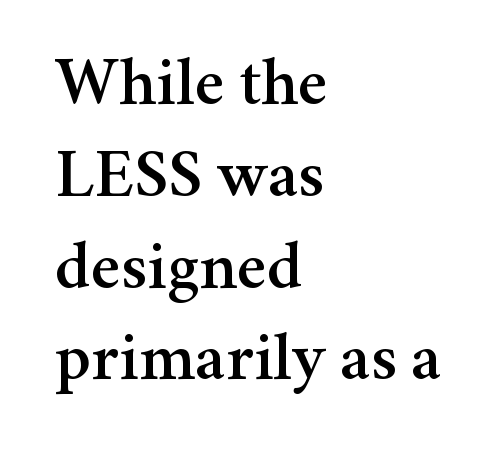
Q: Is the text italic (slanted)? A: No, it is upright.
Q: Is the typeface a serif or a sans-serif typeface? A: Serif.
Q: Is the text underlined? A: No.
Q: How is the paragraph aligned? A: Left-aligned.
Q: Is the spacing between letters normal or unusually wide? A: Normal.
Q: Is the spacing between lines tight, normal or loose? A: Normal.
Q: Width (condensed, normal, or wide)? A: Normal.
Q: Stroke contrast? A: Medium.
Q: x-height? A: Medium.
Q: Monospaced? A: No.
